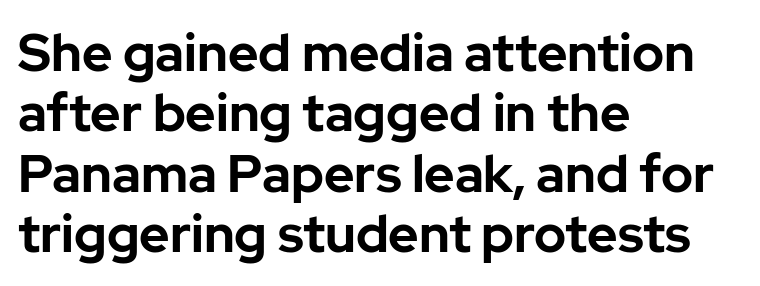
Q: Is the text bold? A: Yes.
Q: Is the text italic (slanted)? A: No, it is upright.
Q: Is the typeface a serif or a sans-serif typeface? A: Sans-serif.
Q: Is the text underlined? A: No.
Q: How is the paragraph aligned? A: Left-aligned.
Q: Is the spacing between letters normal or unusually wide? A: Normal.
Q: Width (condensed, normal, or wide)? A: Normal.
Q: Stroke contrast? A: Low.
Q: x-height? A: Medium.
Q: Monospaced? A: No.
